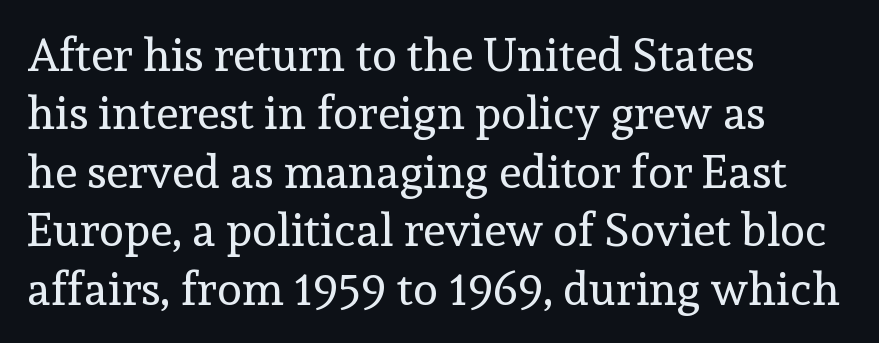
{"serif": "yes", "italic": "no", "bold": "no", "weight": "regular", "width": "normal", "x_height": "medium", "monospaced": "no", "underline": "no", "align": "left", "line_spacing": "normal", "line_spacing_ratio": 1.27, "letter_spacing": "normal", "letter_spacing_em": 0.0, "glyph_px": 46}
